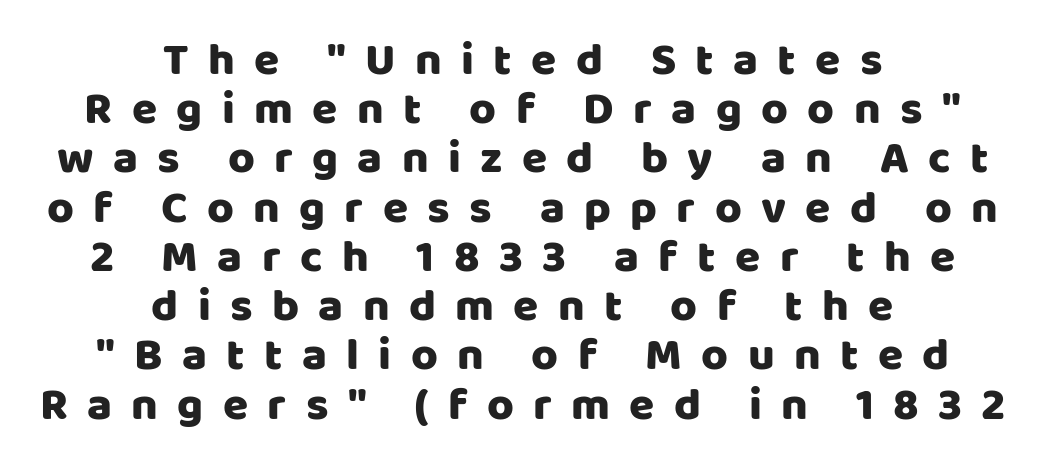
Q: Is the text italic (slanted)? A: No, it is upright.
Q: Is the typeface a serif or a sans-serif typeface? A: Sans-serif.
Q: Is the text underlined? A: No.
Q: How is the paragraph aligned? A: Centered.
Q: Is the spacing between letters normal or unusually wide? A: Unusually wide.
Q: Is the spacing between lines tight, normal or loose? A: Tight.
Q: Width (condensed, normal, or wide)? A: Normal.
Q: Stroke contrast? A: Low.
Q: x-height? A: Large.
Q: Monospaced? A: No.
